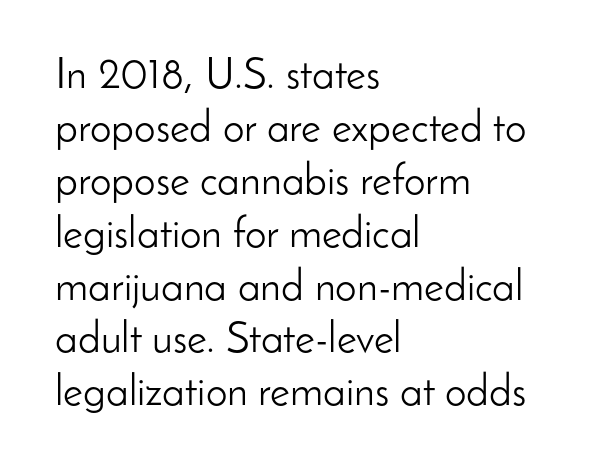
Q: Is the text bold? A: No.
Q: Is the text italic (slanted)? A: No, it is upright.
Q: Is the typeface a serif or a sans-serif typeface? A: Sans-serif.
Q: Is the text underlined? A: No.
Q: How is the paragraph aligned? A: Left-aligned.
Q: Is the spacing between letters normal or unusually wide? A: Normal.
Q: Width (condensed, normal, or wide)? A: Normal.
Q: Stroke contrast? A: Low.
Q: x-height? A: Small.
Q: Monospaced? A: No.
